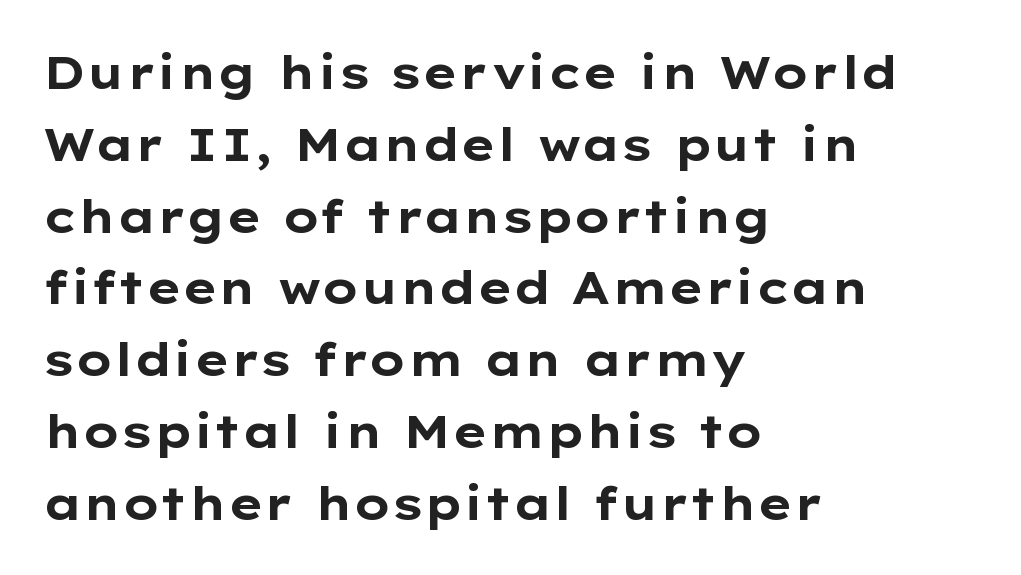
The image shows 46 px bold, wide sans-serif type, upright; set left-aligned, normal line spacing (1.56x), normal letter spacing, not underlined; low stroke contrast and a medium x-height.
